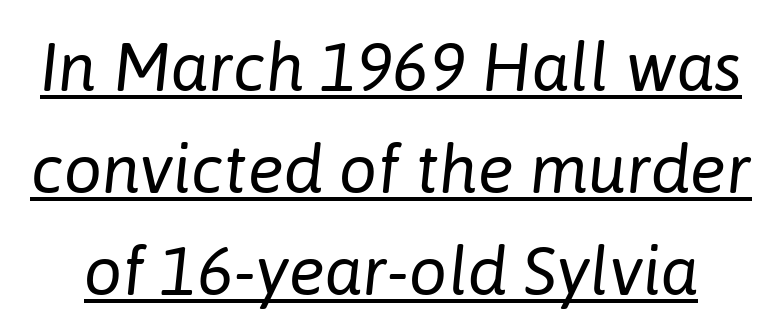
{"italic": "yes", "lean": "right", "slant_degrees": 6, "bold": "no", "weight": "regular", "width": "normal", "stroke_contrast": "low", "x_height": "medium", "monospaced": "no", "underline": "yes", "line_spacing": "normal", "line_spacing_ratio": 1.5, "letter_spacing": "normal", "letter_spacing_em": 0.0, "glyph_px": 68}
